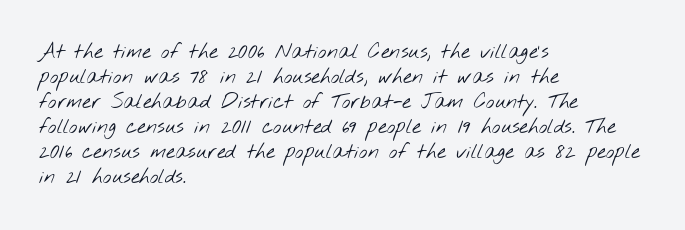
The image shows 20 px text type; set left-aligned, normal line spacing (1.25x), normal letter spacing, not underlined.
